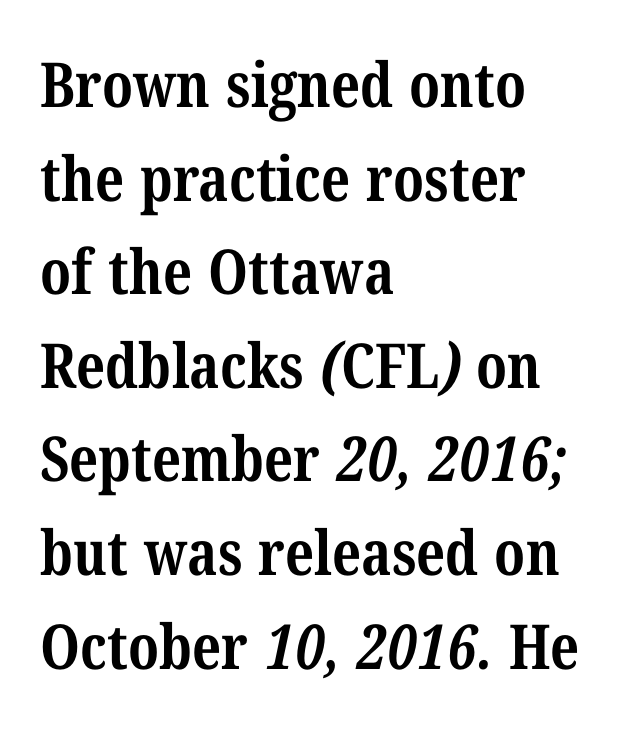
The image shows 62 px bold, condensed serif type; set left-aligned, normal line spacing (1.51x), normal letter spacing, not underlined; medium stroke contrast and a medium x-height.
